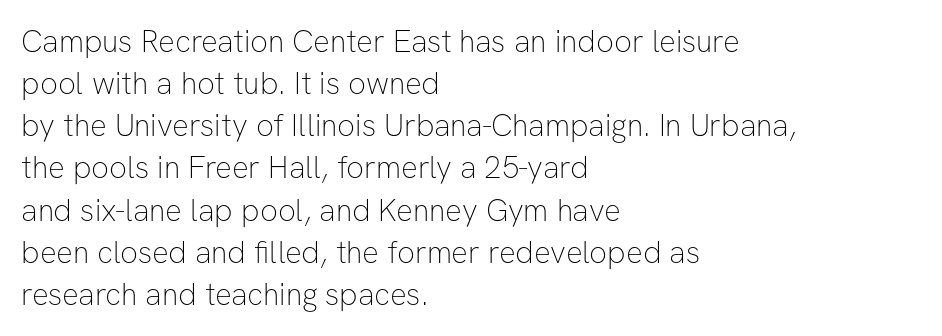
Q: Is the text bold? A: No.
Q: Is the text italic (slanted)? A: No, it is upright.
Q: Is the typeface a serif or a sans-serif typeface? A: Sans-serif.
Q: Is the text underlined? A: No.
Q: How is the paragraph aligned? A: Left-aligned.
Q: Is the spacing between letters normal or unusually wide? A: Normal.
Q: Is the spacing between lines tight, normal or loose? A: Normal.
Q: Width (condensed, normal, or wide)? A: Normal.
Q: Stroke contrast? A: Low.
Q: x-height? A: Medium.
Q: Monospaced? A: No.
